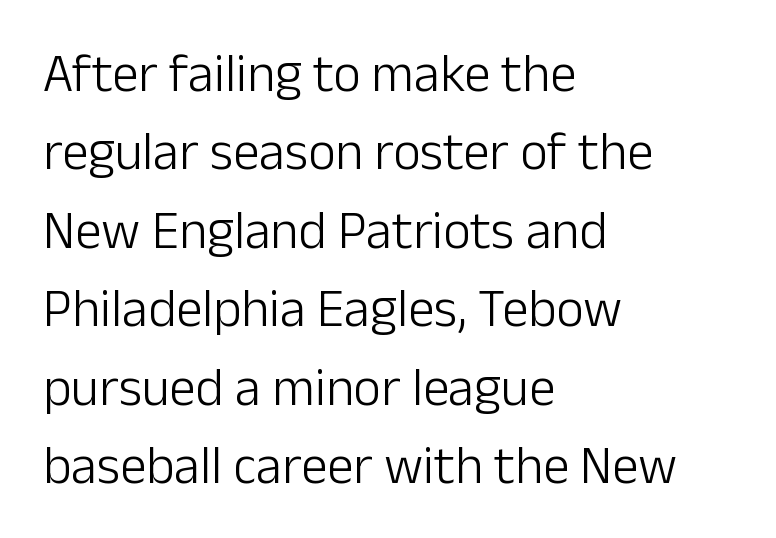
The image shows 53 px light sans-serif type, upright; set left-aligned, normal line spacing (1.48x), normal letter spacing, not underlined; low stroke contrast and a medium x-height.
